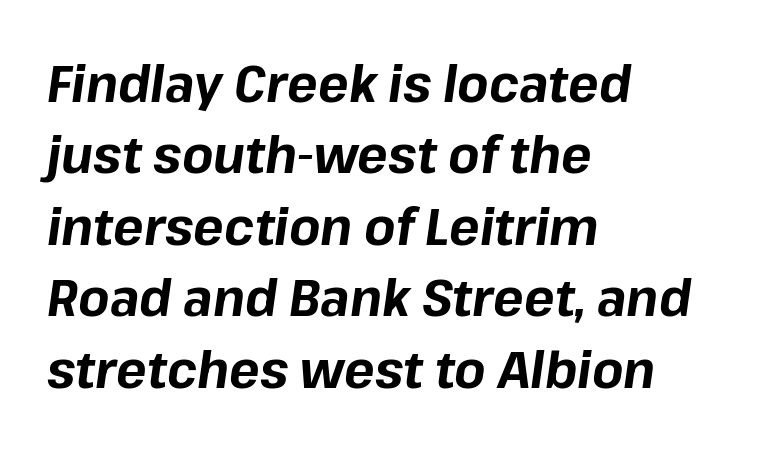
Q: Is the text bold? A: Yes.
Q: Is the text italic (slanted)? A: Yes, it leans right by about 8 degrees.
Q: Is the text underlined? A: No.
Q: How is the paragraph aligned? A: Left-aligned.
Q: Is the spacing between letters normal or unusually wide? A: Normal.
Q: Is the spacing between lines tight, normal or loose? A: Normal.
Q: Width (condensed, normal, or wide)? A: Normal.
Q: Stroke contrast? A: Low.
Q: x-height? A: Medium.
Q: Monospaced? A: No.
